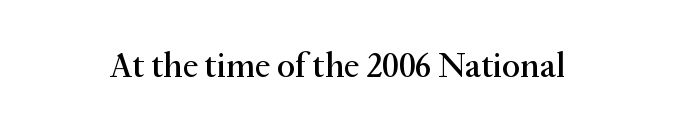
{"serif": "yes", "italic": "no", "width": "normal", "stroke_contrast": "medium", "x_height": "small", "monospaced": "no", "underline": "no", "letter_spacing": "normal", "letter_spacing_em": 0.0, "glyph_px": 35}
